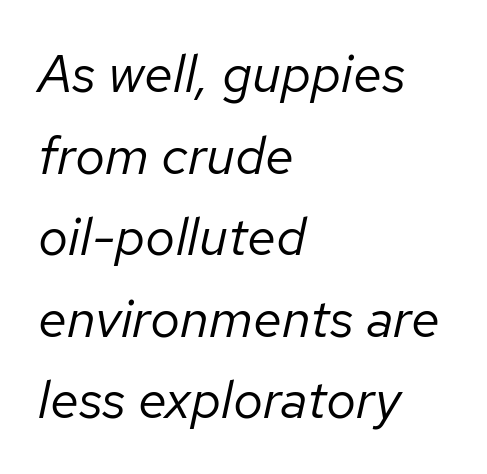
Nothing unusual about the tracking: characters are spaced as the font intends. This reads as an unemphasized weight, regular at the heaviest. The face used here has a pronounced slope to its letters. Proportional: the letters do not fall into vertical columns. Reading down the block, your eye returns to a fixed left position each line.
